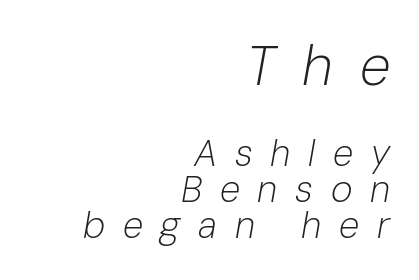
Glyph-to-glyph distance is far greater than everyday printed text. Caption: upper text group enlarged, lower text group reduced. The whole block is typeset with a tilt. Looks like regular typesetting: each glyph gets only the width it needs.
